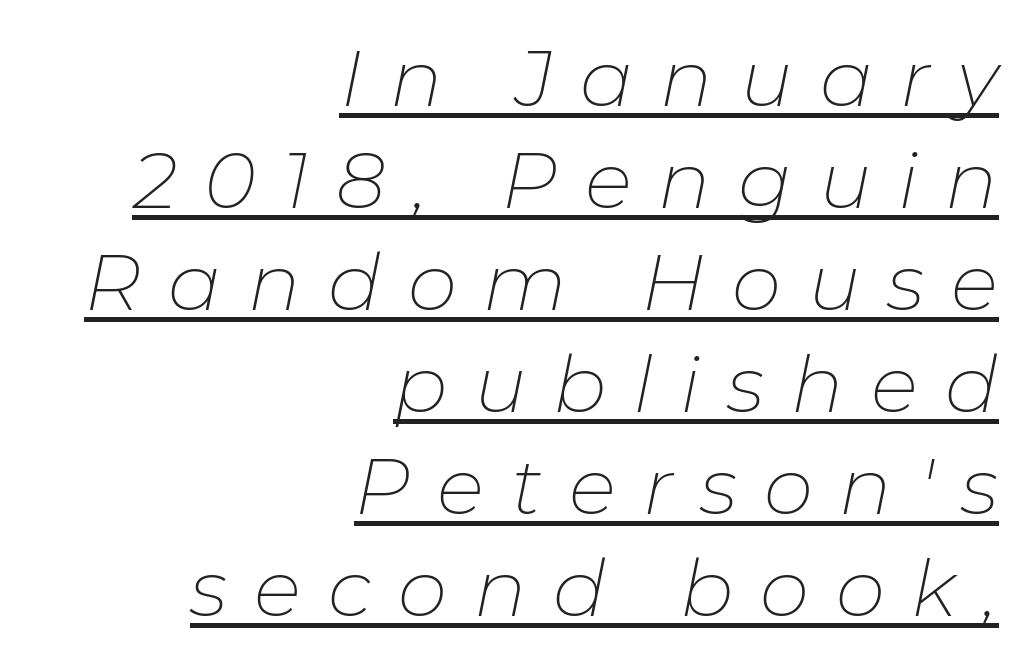
Q: Is the text bold? A: No.
Q: Is the text italic (slanted)? A: Yes, it leans right by about 11 degrees.
Q: Is the text underlined? A: Yes.
Q: How is the paragraph aligned? A: Right-aligned.
Q: Is the spacing between letters normal or unusually wide? A: Unusually wide.
Q: Is the spacing between lines tight, normal or loose? A: Normal.
Q: Width (condensed, normal, or wide)? A: Normal.
Q: Stroke contrast? A: Low.
Q: x-height? A: Medium.
Q: Monospaced? A: No.
